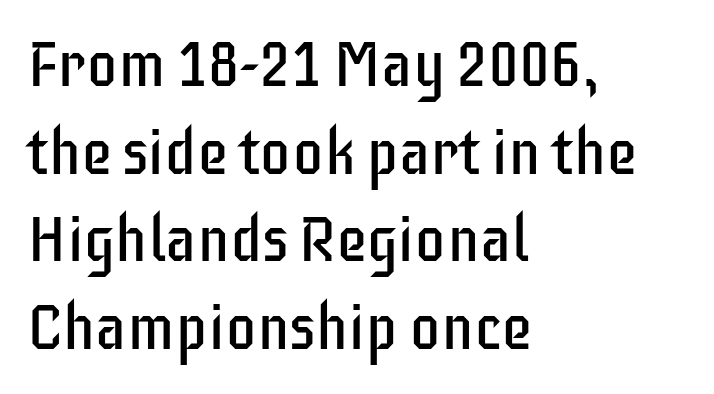
The image shows 63 px regular-weight, condensed sans-serif type, upright; set left-aligned, normal line spacing (1.39x), normal letter spacing, not underlined; low stroke contrast and a large x-height.
